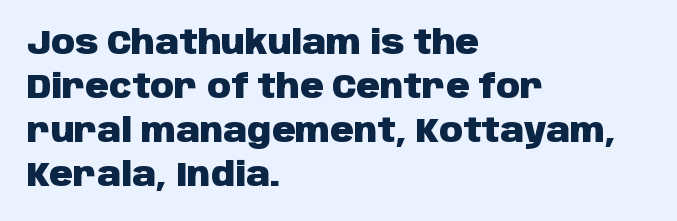
{"serif": "no", "italic": "no", "bold": "yes", "weight": "heavy", "width": "normal", "stroke_contrast": "low", "x_height": "large", "monospaced": "no", "underline": "no", "align": "left", "line_spacing": "normal", "line_spacing_ratio": 1.33, "letter_spacing": "normal", "letter_spacing_em": 0.0, "glyph_px": 33}
